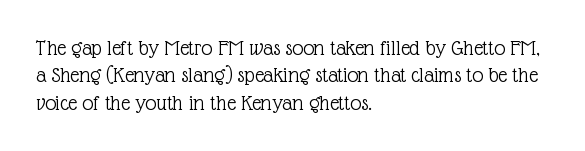
Rendered with straight, roman letterforms. Weight: not bold — regular or lighter. Words appear dense and cohesive because spacing is normal. Horizontal alignment here is leftward, the default for most running prose. A clean baseline with only descenders dipping below it.
